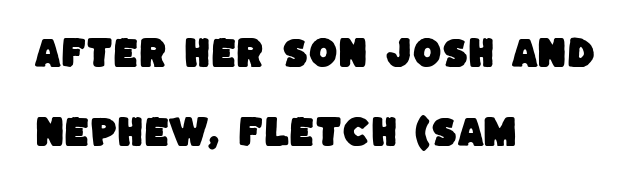
The image shows 33 px sans-serif type; set left-aligned, loose line spacing (2.4x), normal letter spacing, not underlined; low stroke contrast and a large x-height.
